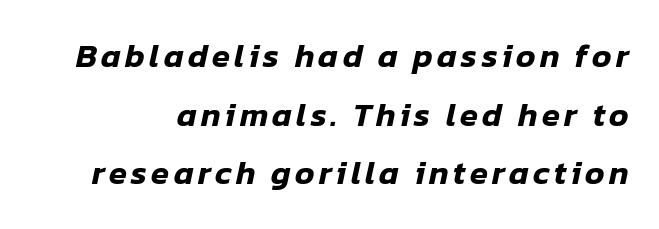
Q: Is the text italic (slanted)? A: Yes, it leans right by about 12 degrees.
Q: Is the text underlined? A: No.
Q: Width (condensed, normal, or wide)? A: Normal.
Q: Stroke contrast? A: Low.
Q: x-height? A: Medium.
Q: Monospaced? A: No.
